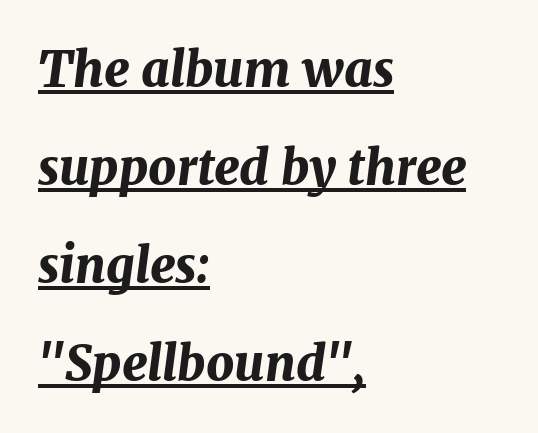
Q: Is the text bold? A: Yes.
Q: Is the text italic (slanted)? A: Yes, it leans right by about 7 degrees.
Q: Is the text underlined? A: Yes.
Q: How is the paragraph aligned? A: Left-aligned.
Q: Is the spacing between letters normal or unusually wide? A: Normal.
Q: Is the spacing between lines tight, normal or loose? A: Loose.
Q: Width (condensed, normal, or wide)? A: Normal.
Q: Stroke contrast? A: Medium.
Q: x-height? A: Medium.
Q: Monospaced? A: No.
